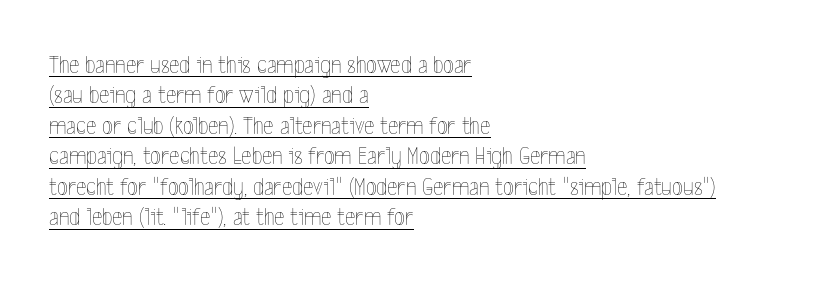
{"italic": "no", "bold": "no", "underline": "yes", "align": "left", "line_spacing_ratio": 1.22, "letter_spacing": "normal", "letter_spacing_em": 0.0, "glyph_px": 25}
